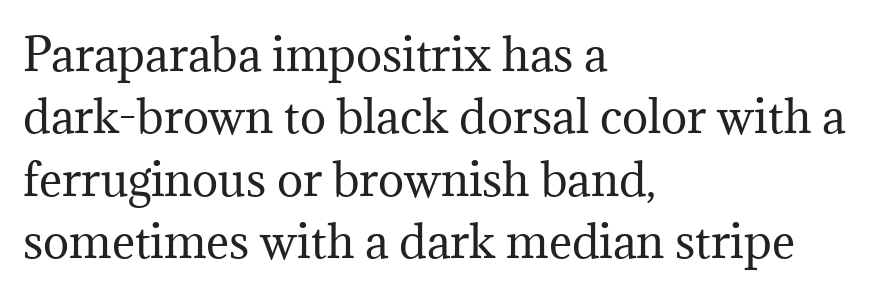
The image shows 44 px regular-weight serif type, upright; set left-aligned, normal line spacing (1.42x), normal letter spacing, not underlined; medium stroke contrast and a medium x-height.
